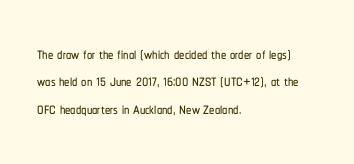
The image shows 21 px text type, upright; set left-aligned, normal line spacing (1.3x), normal letter spacing, not underlined.
